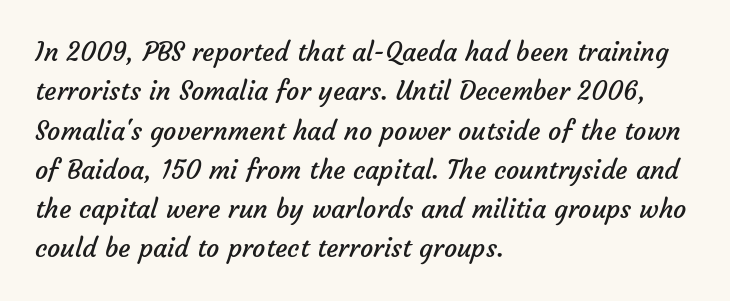
Baseline-to-baseline distance is the conventional proportion of letter height. Ink coverage per letter is moderate at most. Clear beneath every line of the passage. Is the letter spacing exaggerated? No — it looks like the ordinary default.
